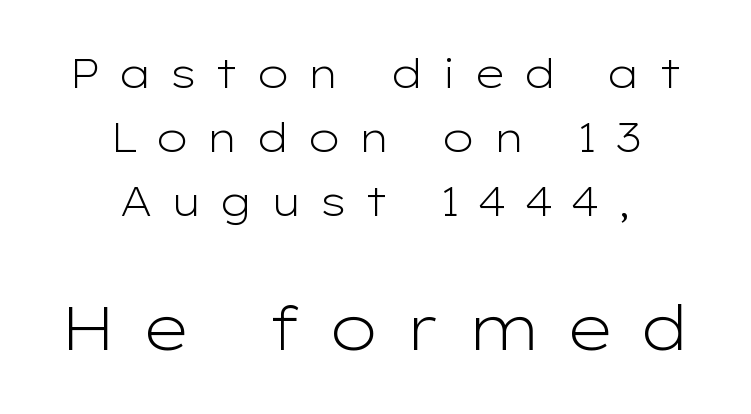
{"serif": "no", "italic": "no", "bold": "no", "weight": "light", "width": "wide", "stroke_contrast": "low", "x_height": "medium", "monospaced": "no", "underline": "no", "align": "center", "line_spacing": "normal", "line_spacing_ratio": 1.56, "letter_spacing": "wide", "letter_spacing_em": 0.41, "larger_block": "second", "size_ratio": 1.51, "glyph_px": 62}
